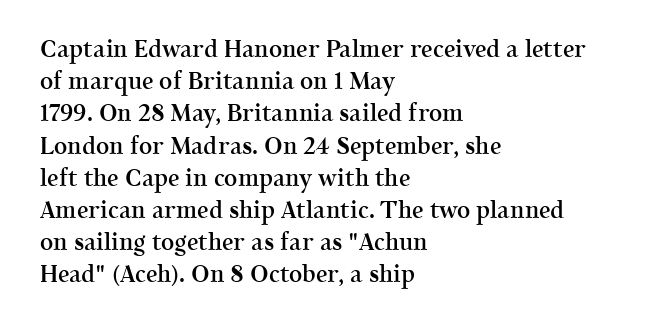
{"italic": "no", "bold": "semi", "underline": "no", "align": "left", "line_spacing": "normal", "line_spacing_ratio": 1.4, "letter_spacing": "normal", "letter_spacing_em": 0.0, "glyph_px": 23}
